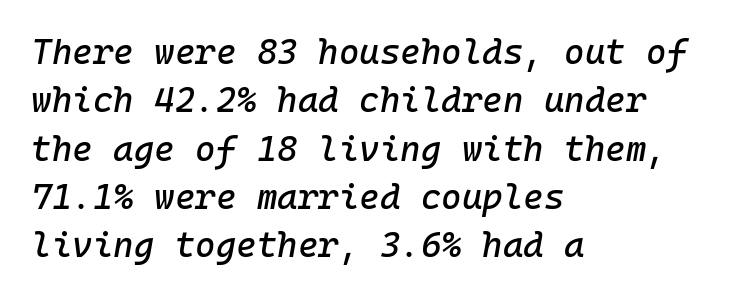
Anything drawn beneath the words? Only blank space. This is oblique type, the kind used for emphasis or titles. You could count columns in this text — the font is strictly monospaced. In terms of letterspacing, this is plain default setting. What's the leading like? Ordinary, nothing unusual. These lines stack with their left ends in a neat column.
